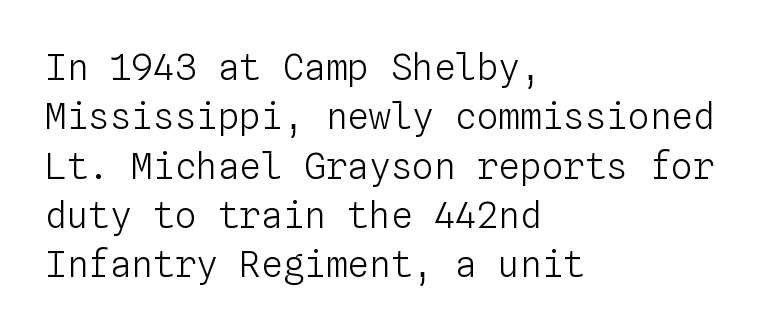
Q: Is the text bold? A: No.
Q: Is the text italic (slanted)? A: No, it is upright.
Q: Is the text underlined? A: No.
Q: How is the paragraph aligned? A: Left-aligned.
Q: Is the spacing between letters normal or unusually wide? A: Normal.
Q: Is the spacing between lines tight, normal or loose? A: Normal.
Q: Width (condensed, normal, or wide)? A: Normal.
Q: Stroke contrast? A: Low.
Q: x-height? A: Medium.
Q: Monospaced? A: Yes.
